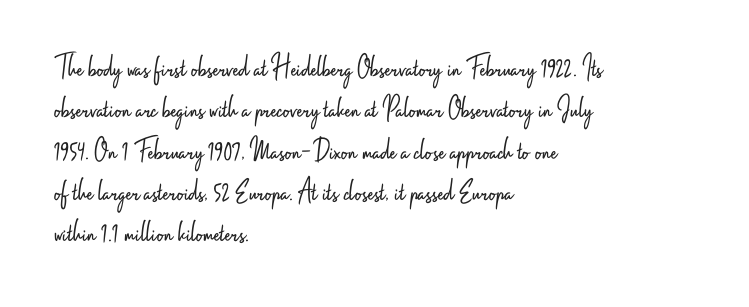
The image shows 32 px light, condensed sans-serif type; set left-aligned, normal line spacing (1.29x), normal letter spacing, not underlined; low stroke contrast and a small x-height.
